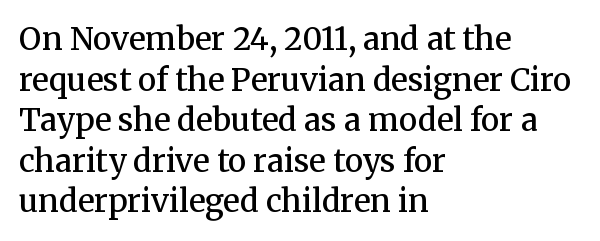
Q: Is the text bold? A: Semi-bold.
Q: Is the text italic (slanted)? A: No, it is upright.
Q: Is the typeface a serif or a sans-serif typeface? A: Serif.
Q: Is the text underlined? A: No.
Q: How is the paragraph aligned? A: Left-aligned.
Q: Is the spacing between letters normal or unusually wide? A: Normal.
Q: Is the spacing between lines tight, normal or loose? A: Normal.
Q: Width (condensed, normal, or wide)? A: Normal.
Q: Stroke contrast? A: Medium.
Q: x-height? A: Medium.
Q: Monospaced? A: No.
